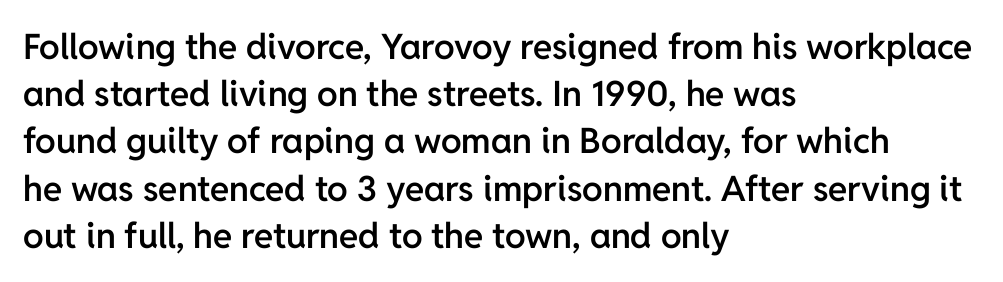
The image shows 35 px semibold sans-serif type, upright; set left-aligned, normal line spacing (1.35x), normal letter spacing, not underlined; low stroke contrast and a medium x-height.
